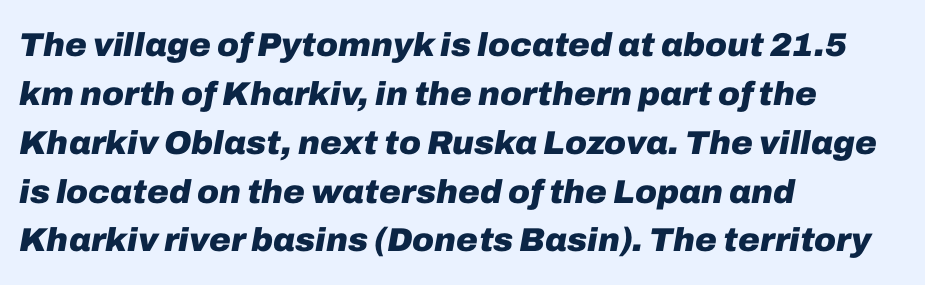
The image shows 33 px heavy type, italic (leaning right); set left-aligned, normal line spacing (1.48x), normal letter spacing, not underlined; low stroke contrast and a medium x-height.
